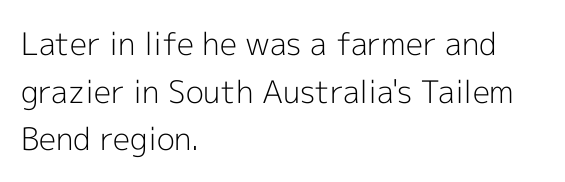
The image shows 31 px light sans-serif type, upright; set left-aligned, normal line spacing (1.54x), normal letter spacing, not underlined; a medium x-height.
